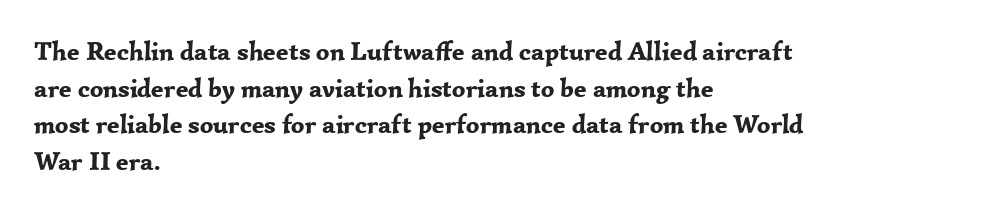
{"italic": "no", "bold": "yes", "underline": "no", "align": "left", "line_spacing": "normal", "line_spacing_ratio": 1.41, "letter_spacing": "normal", "letter_spacing_em": 0.0, "glyph_px": 26}
